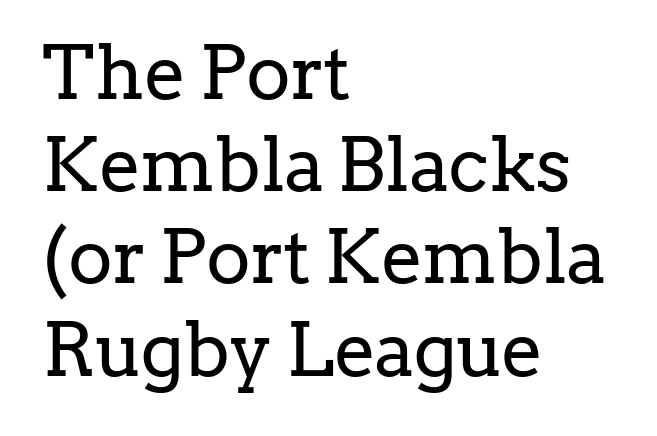
{"serif": "yes", "italic": "no", "bold": "no", "weight": "regular", "width": "normal", "stroke_contrast": "low", "x_height": "medium", "monospaced": "no", "underline": "no", "align": "left", "line_spacing_ratio": 1.23, "letter_spacing": "normal", "letter_spacing_em": 0.0, "glyph_px": 75}
